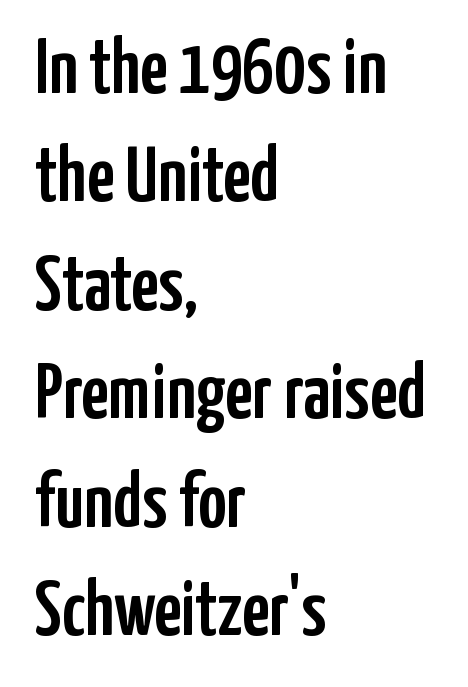
{"serif": "no", "italic": "no", "width": "condensed", "stroke_contrast": "low", "x_height": "medium", "monospaced": "no", "underline": "no", "align": "left", "line_spacing": "normal", "line_spacing_ratio": 1.39, "letter_spacing": "normal", "letter_spacing_em": 0.0, "glyph_px": 78}
